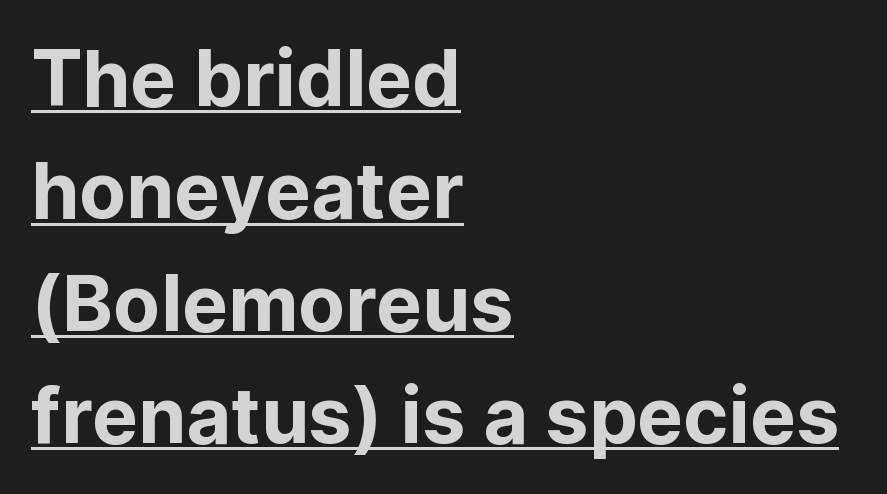
{"serif": "no", "italic": "no", "width": "normal", "stroke_contrast": "low", "x_height": "medium", "monospaced": "no", "underline": "yes", "align": "left", "line_spacing": "normal", "line_spacing_ratio": 1.46, "letter_spacing": "normal", "letter_spacing_em": 0.0, "glyph_px": 77}
